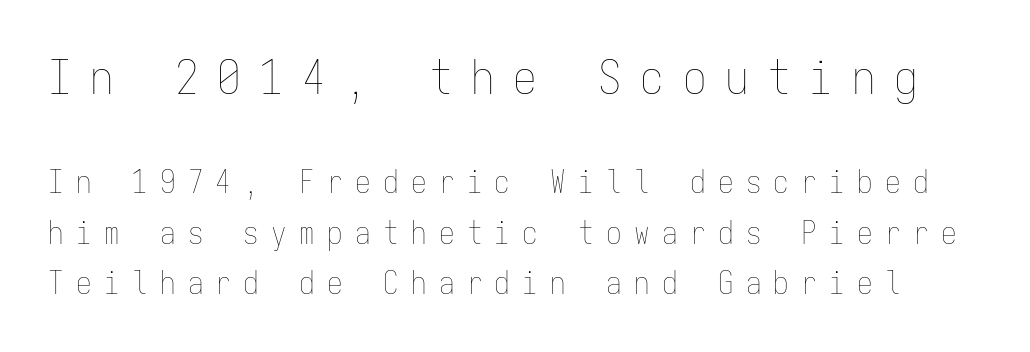
{"italic": "no", "bold": "no", "weight": "thin", "width": "condensed", "stroke_contrast": "low", "x_height": "medium", "monospaced": "yes", "underline": "no", "line_spacing": "normal", "line_spacing_ratio": 1.64, "letter_spacing": "wide", "letter_spacing_em": 0.4, "larger_block": "first", "size_ratio": 1.52, "glyph_px": 47}
